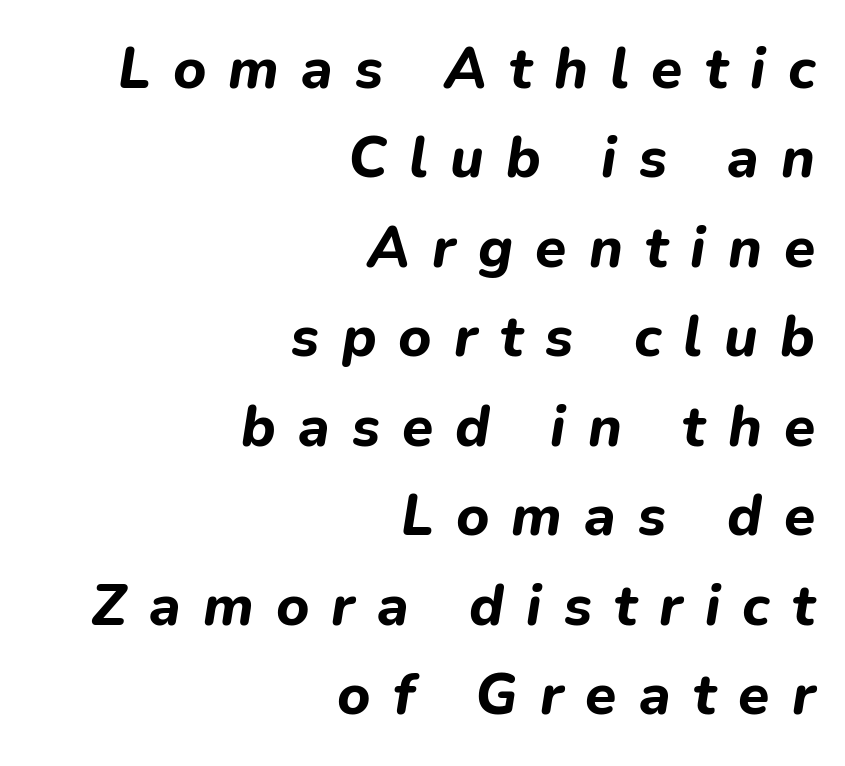
The image shows 57 px bold type, italic (leaning right); set right-aligned, normal line spacing (1.57x), unusually wide letter spacing (+0.39 em), not underlined; low stroke contrast and a medium x-height.
